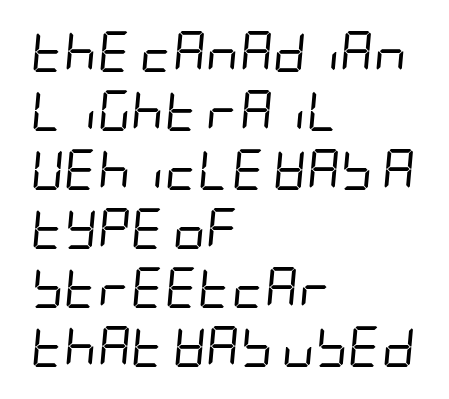
The rag falls on the right side of this text block. This rendering features lettering with no underline. Quick note: italic. Stems here are at most as thick as an everyday book face. The type is set solid horizontally, with unmodified tracking.
